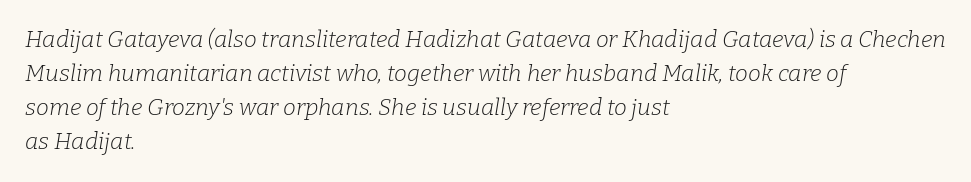
The image shows 23 px text type, italic (leaning right); set left-aligned, normal line spacing (1.48x), normal letter spacing, not underlined.
